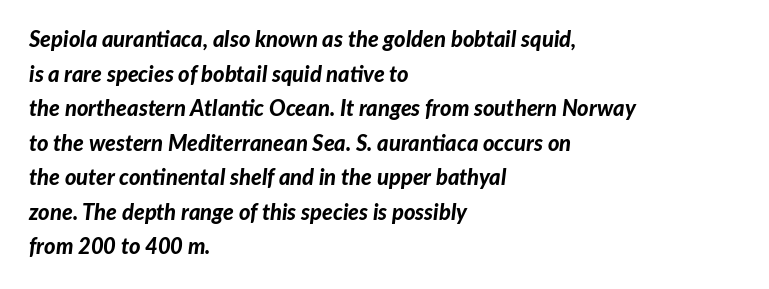
Q: Is the text bold? A: Yes.
Q: Is the text italic (slanted)? A: Yes, it leans right by about 7 degrees.
Q: Is the text underlined? A: No.
Q: How is the paragraph aligned? A: Left-aligned.
Q: Is the spacing between letters normal or unusually wide? A: Normal.
Q: Is the spacing between lines tight, normal or loose? A: Normal.
